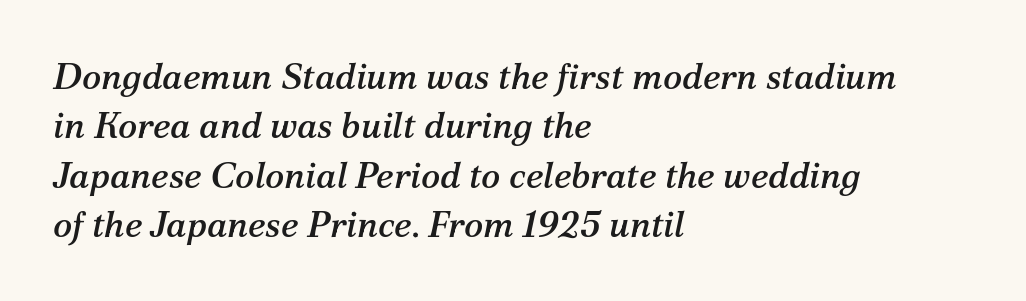
{"serif": "yes", "italic": "yes", "lean": "right", "slant_degrees": 12, "width": "normal", "stroke_contrast": "medium", "x_height": "medium", "monospaced": "no", "underline": "no", "align": "left", "line_spacing": "normal", "line_spacing_ratio": 1.37, "letter_spacing": "normal", "letter_spacing_em": 0.0, "glyph_px": 36}
